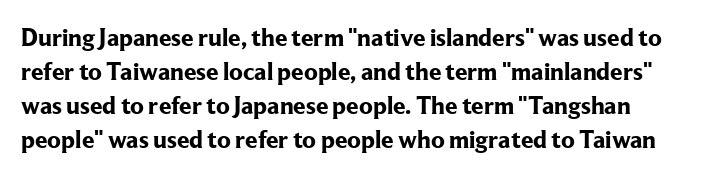
Q: Is the text bold? A: Yes.
Q: Is the text italic (slanted)? A: No, it is upright.
Q: Is the text underlined? A: No.
Q: Is the spacing between letters normal or unusually wide? A: Normal.
Q: Is the spacing between lines tight, normal or loose? A: Normal.
